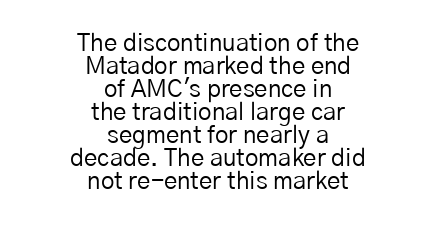
The gaps between neighbouring characters are ordinary and unremarkable. Italic? Not at all — the glyphs are vertical. Clear beneath every line of the passage. This rendering uses center alignment, leaving both contours irregular but symmetric. Closely set lines give the paragraph a compact silhouette. Nothing heavy about these letters — not bold at all.
